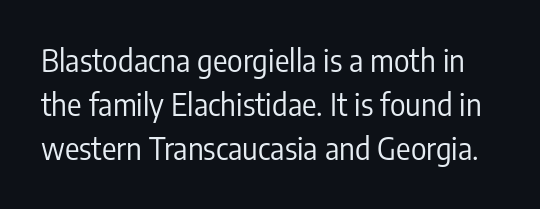
The image shows 30 px regular-weight, condensed sans-serif type, upright; set normal line spacing (1.47x), normal letter spacing, not underlined; low stroke contrast and a medium x-height.
